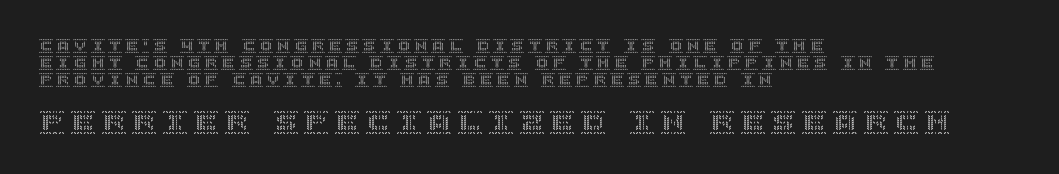
The image shows 25 px text type, upright; set left-aligned, line spacing 1.21x, unusually wide letter spacing (+0.23 em), not underlined; the second (bottom) block is 1.79x larger.
